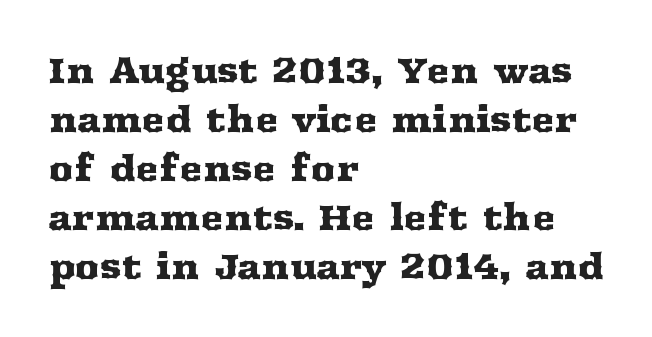
Q: Is the text italic (slanted)? A: No, it is upright.
Q: Is the typeface a serif or a sans-serif typeface? A: Serif.
Q: Is the text underlined? A: No.
Q: How is the paragraph aligned? A: Left-aligned.
Q: Is the spacing between letters normal or unusually wide? A: Normal.
Q: Is the spacing between lines tight, normal or loose? A: Normal.
Q: Width (condensed, normal, or wide)? A: Wide.
Q: Stroke contrast? A: Medium.
Q: x-height? A: Medium.
Q: Monospaced? A: No.
